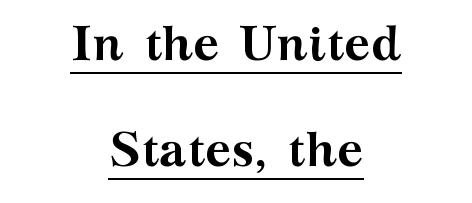
Honestly, the rows look like they've been pulled way apart. This sample carries an underscore along the baseline area. A full-strength bold gives these letters their thick strokes. Between one letter and the next there's only the usual sliver of space. Do the characters align in a grid? No, the font is proportional. This sample uses an upright cut, with every glyph sitting square on the baseline.
